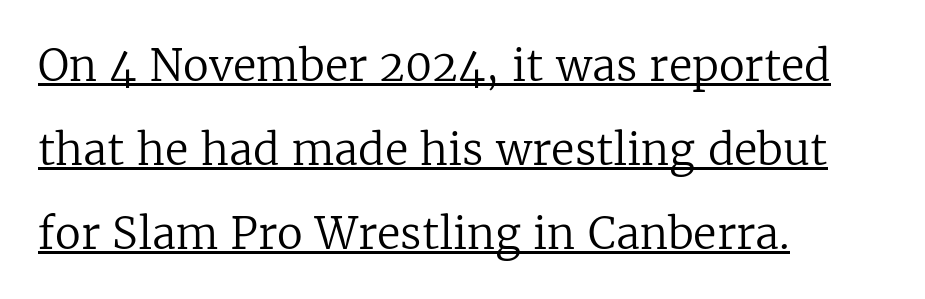
The image shows 43 px regular-weight serif type, upright; set left-aligned, loose line spacing (1.95x), normal letter spacing, underlined; low stroke contrast and a medium x-height.
